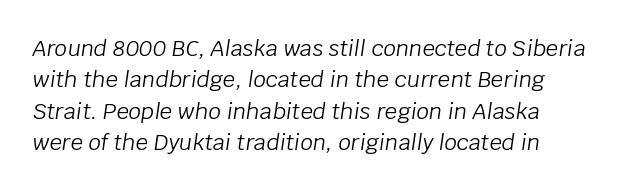
The image shows 22 px text type, italic (leaning right); set normal line spacing (1.43x), normal letter spacing, not underlined.
